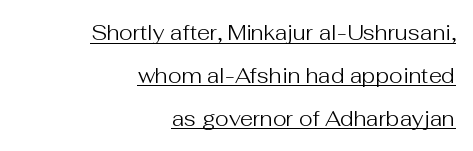
{"italic": "no", "bold": "no", "underline": "yes", "align": "right", "line_spacing": "loose", "line_spacing_ratio": 2.04, "letter_spacing": "normal", "letter_spacing_em": 0.0, "glyph_px": 21}
